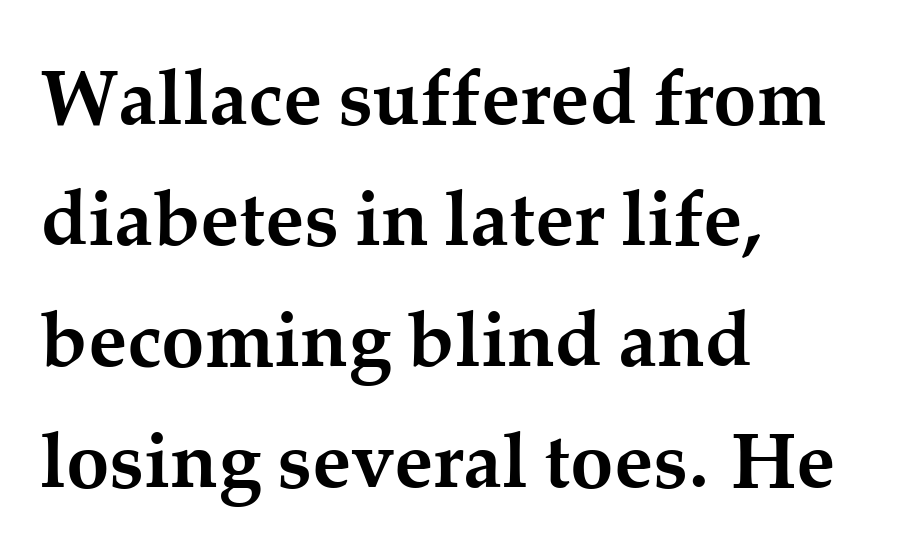
{"serif": "yes", "italic": "no", "bold": "yes", "weight": "semibold", "width": "normal", "stroke_contrast": "medium", "x_height": "medium", "monospaced": "no", "underline": "no", "align": "left", "line_spacing": "normal", "line_spacing_ratio": 1.55, "letter_spacing": "normal", "letter_spacing_em": 0.0, "glyph_px": 78}
